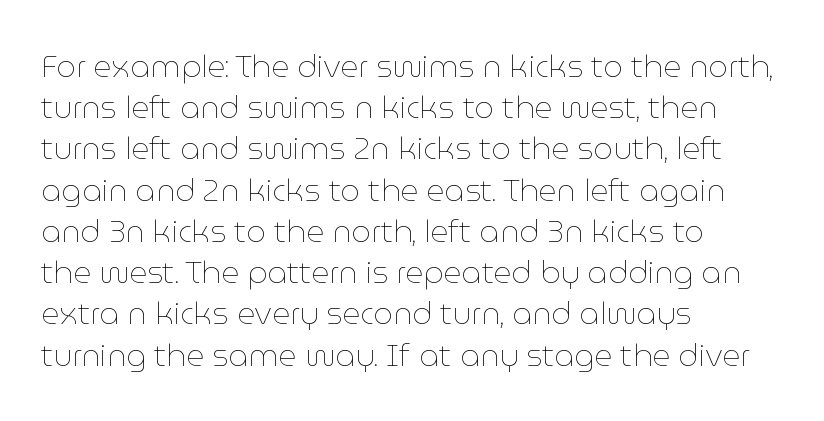
The image shows 31 px thin type, upright; set left-aligned, normal line spacing (1.33x), normal letter spacing, not underlined; low stroke contrast and a medium x-height.
